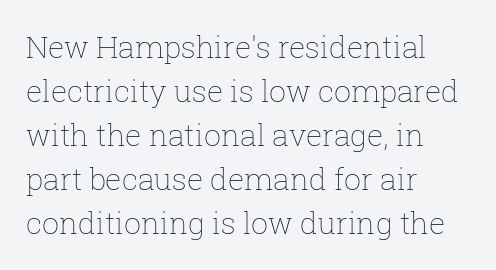
The image shows 30 px thin type, upright; set left-aligned, normal line spacing (1.47x), normal letter spacing, not underlined; low stroke contrast and a medium x-height.
